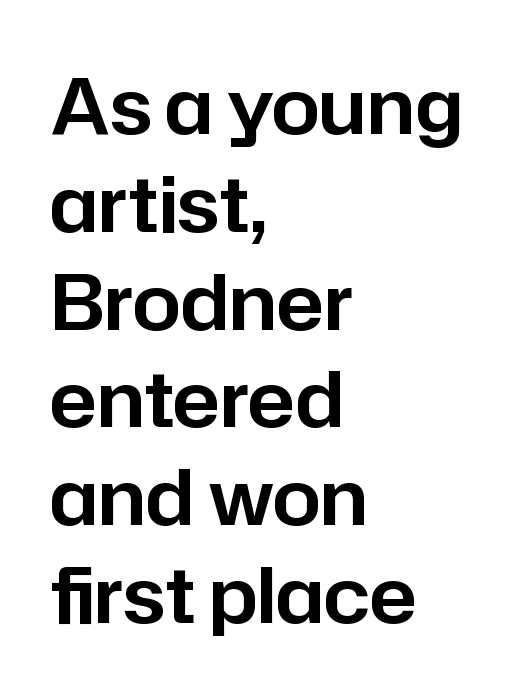
Alignment: flush left. The passage shown is typed in a proportional face where columns would drift. Check the space under the baseline: it is left empty. The line texture is even and compact thanks to regular tracking.
